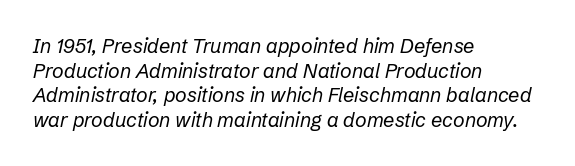
The letterforms sit at book weight or below. Every character sits at an angle, as italics do. Check under the words: just untouched page. Each line starts at the same left margin while the right side varies.
